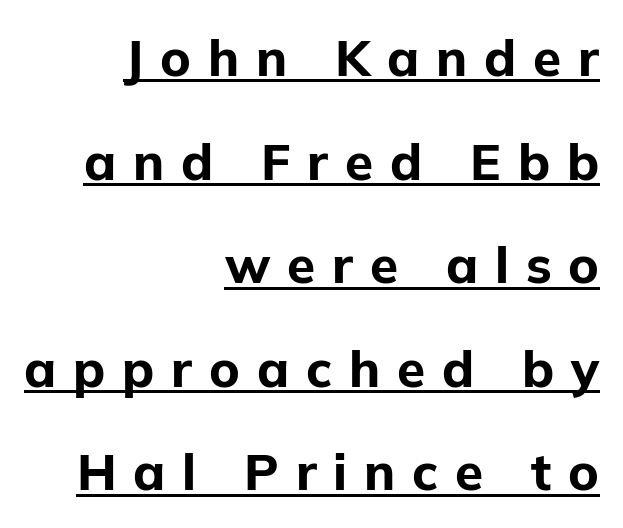
The image shows 51 px bold sans-serif type, upright; set right-aligned, loose line spacing (2.03x), unusually wide letter spacing (+0.33 em), underlined; low stroke contrast and a medium x-height.
